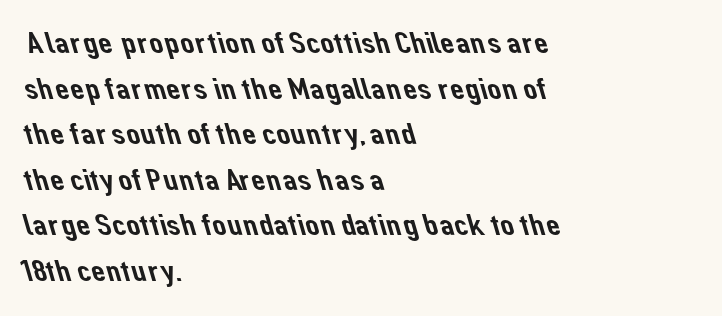
Q: Is the typeface a serif or a sans-serif typeface? A: Sans-serif.
Q: Is the text underlined? A: No.
Q: How is the paragraph aligned? A: Left-aligned.
Q: Is the spacing between letters normal or unusually wide? A: Normal.
Q: Is the spacing between lines tight, normal or loose? A: Normal.
Q: Width (condensed, normal, or wide)? A: Normal.
Q: Stroke contrast? A: Low.
Q: x-height? A: Medium.
Q: Monospaced? A: No.
